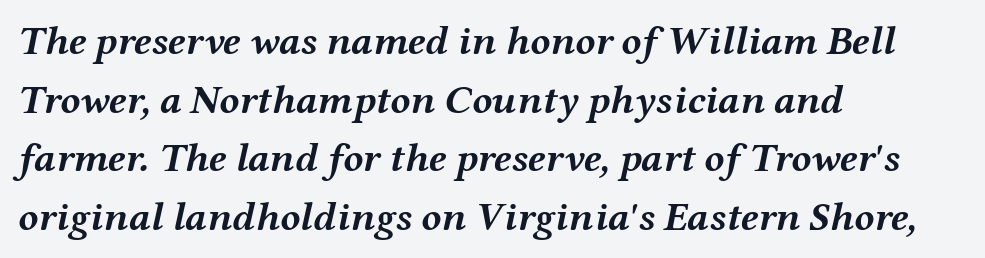
The lines sit at an ordinary, default distance from one another. Style check: oblique. What weight is shown? A full bold with thick strokes. Note the varied advance widths — an 'i' is clearly narrower than an 'm'. The rendering anchors every line to the left-hand side. Descender tails drop into unmarked territory.
